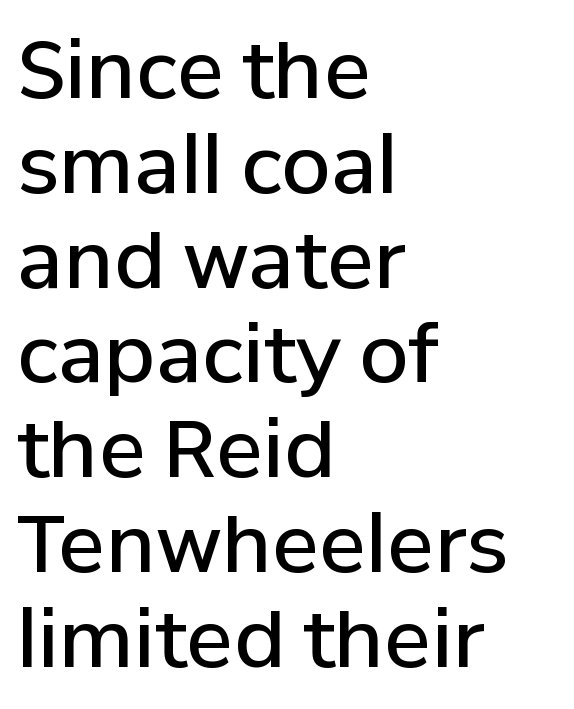
{"serif": "no", "italic": "no", "bold": "semi", "weight": "semibold", "width": "normal", "stroke_contrast": "low", "x_height": "medium", "monospaced": "no", "underline": "no", "align": "left", "line_spacing_ratio": 1.2, "letter_spacing": "normal", "letter_spacing_em": 0.0, "glyph_px": 79}
